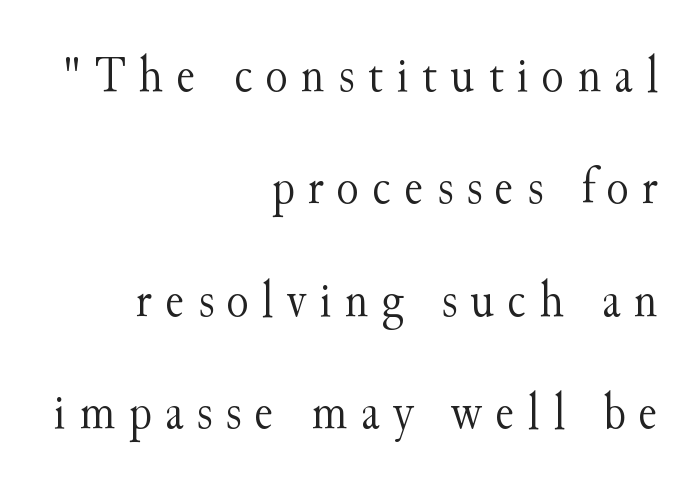
Every row of glyphs terminates at an identical x-position on the right. Does the type have serifs? Yes, each stem ends in a small foot. In terms of leading, this rendering errs on the spacious side. This sample has the flowing, uneven cadence of proportional lettering. The face used here is rendered with a markedly widened letterfit. Counters stay open thanks to moderate or lighter strokes.
